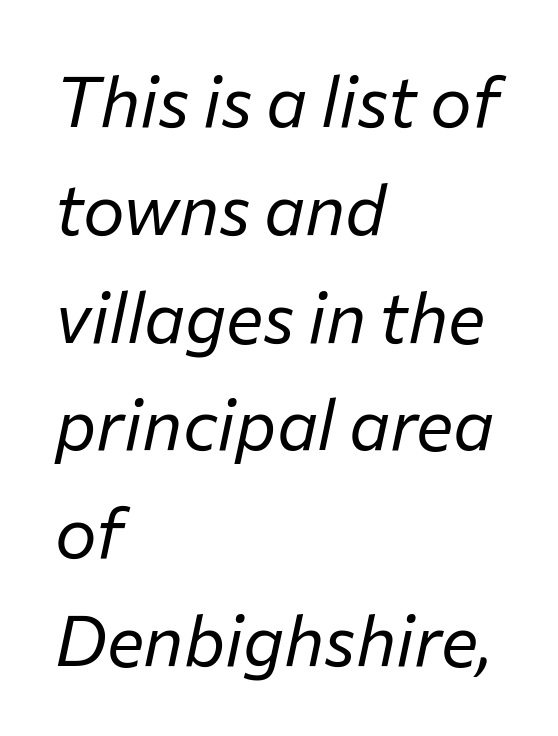
{"italic": "yes", "lean": "right", "slant_degrees": 12, "bold": "no", "weight": "regular", "width": "normal", "stroke_contrast": "low", "x_height": "medium", "monospaced": "no", "underline": "no", "align": "left", "line_spacing": "normal", "line_spacing_ratio": 1.54, "letter_spacing": "normal", "letter_spacing_em": 0.0, "glyph_px": 70}
